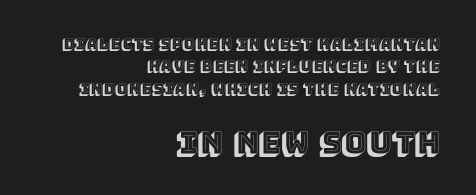
Unmarked baselines from the first word to the last. The block of text has a typical density, with ordinary space between rows. Typesetter's note — lower block bumped up in size, upper block left smaller. These lines are set flush right with a ragged left edge. Do the characters align in a grid? No, the font is proportional.
